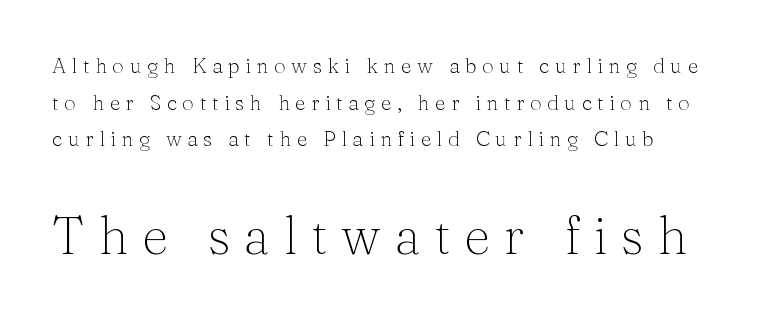
{"serif": "yes", "italic": "no", "bold": "no", "weight": "light", "width": "normal", "stroke_contrast": "medium", "x_height": "medium", "monospaced": "no", "underline": "no", "line_spacing_ratio": 1.74, "letter_spacing": "wide", "letter_spacing_em": 0.26, "larger_block": "second", "size_ratio": 2.48, "glyph_px": 52}
